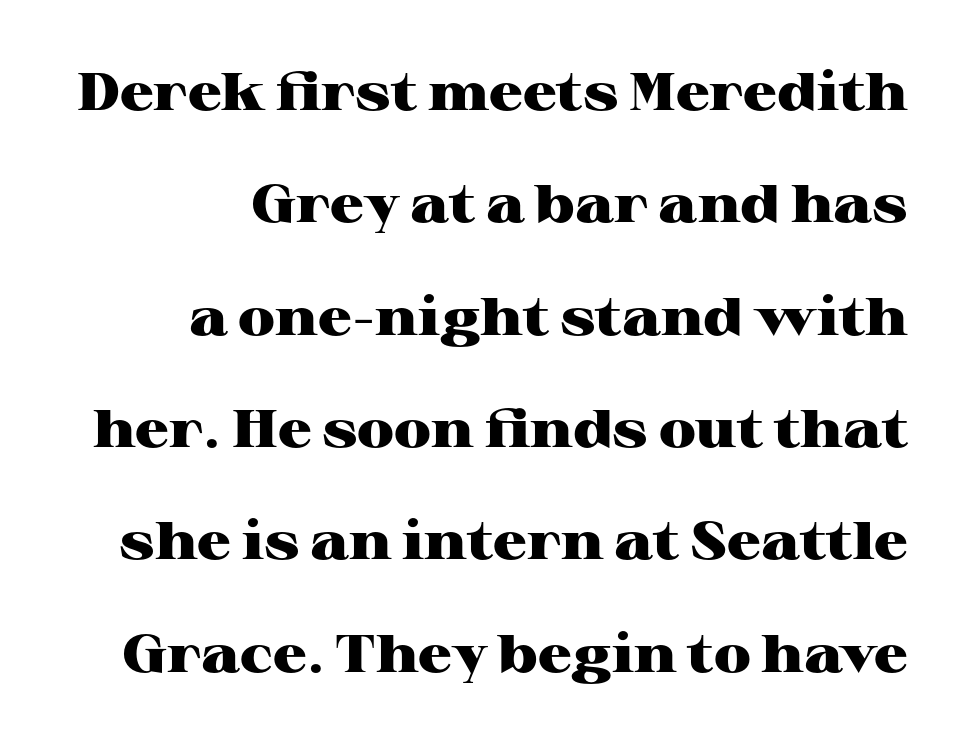
In terms of posture, this sample is upright. Each letter keeps its own natural width here, so spacing adapts to shape. Compared with typical body copy, the letter spacing here is the same. In terms of leading, this rendering errs on the spacious side.
